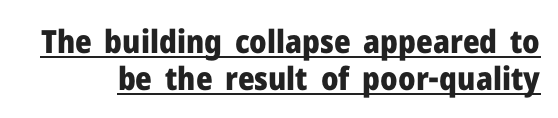
The image shows 32 px heavy sans-serif type, upright; set tight line spacing (1.15x), normal letter spacing, underlined; low stroke contrast and a medium x-height.
